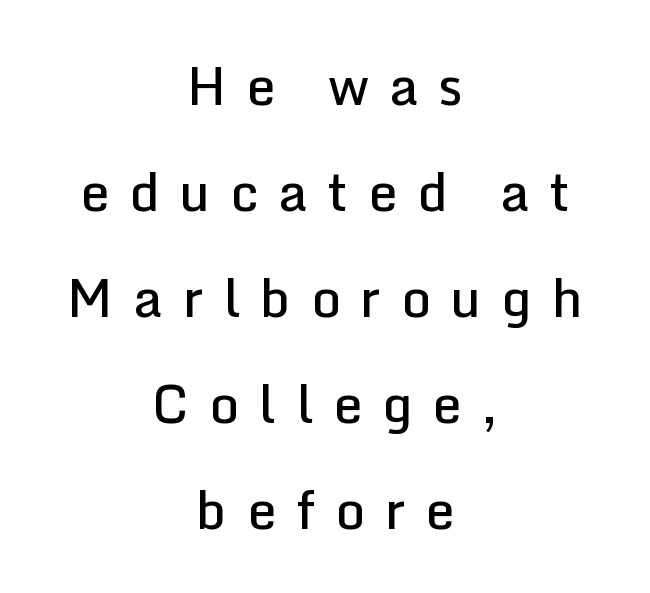
{"serif": "no", "italic": "no", "bold": "semi", "weight": "semibold", "width": "normal", "stroke_contrast": "low", "x_height": "medium", "monospaced": "no", "underline": "no", "align": "center", "line_spacing": "loose", "line_spacing_ratio": 2.04, "letter_spacing": "wide", "letter_spacing_em": 0.38, "glyph_px": 52}
